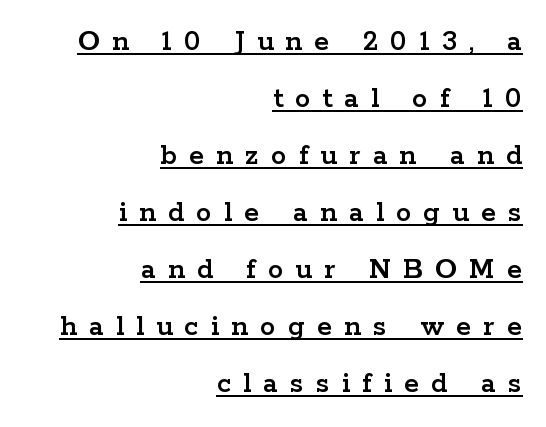
Quick note: underline on. Tall strokes in this sample are plumb rather than angled. Horizontal alignment here is rightward, an uncommon choice for prose. Each letter keeps its own natural width here, so spacing adapts to shape.
